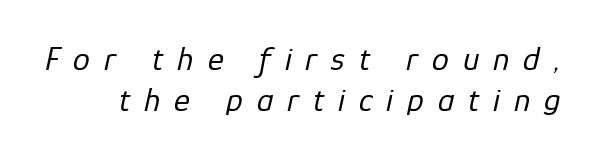
The image shows 34 px regular-weight type, italic (leaning right); set line spacing 1.22x, unusually wide letter spacing (+0.41 em), not underlined; low stroke contrast and a medium x-height.
